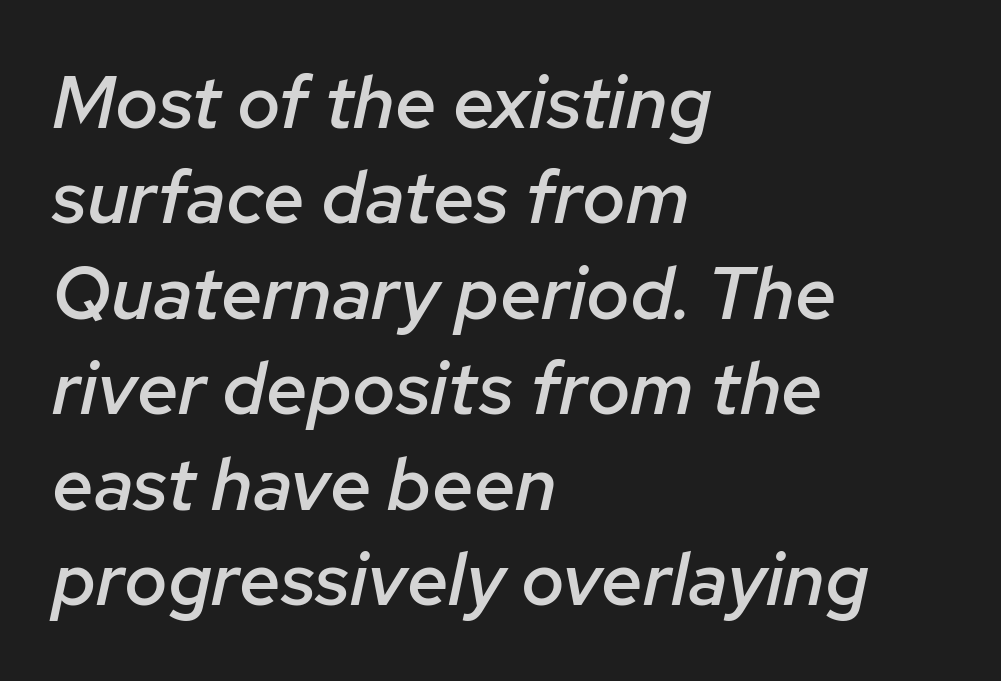
The image shows 74 px semibold type, italic (leaning right); set left-aligned, normal line spacing (1.29x), normal letter spacing, not underlined; low stroke contrast and a medium x-height.
